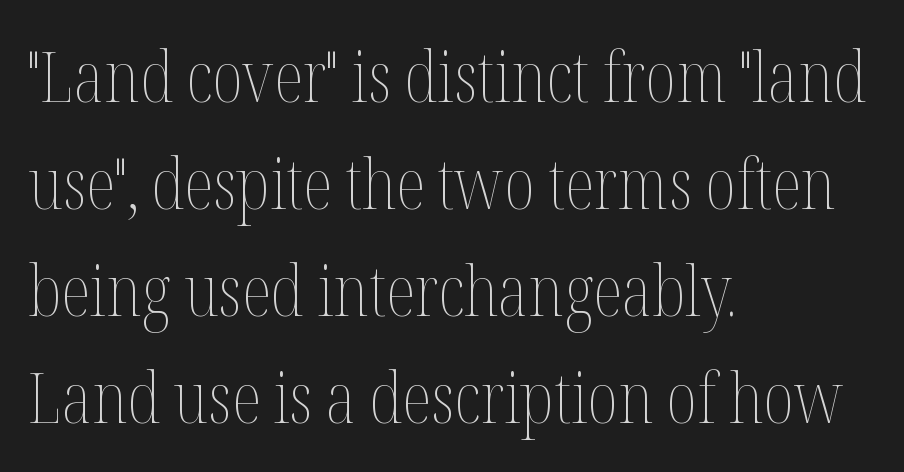
Typeset ragged right — the left edge is the straight one. Note the varied advance widths — an 'i' is clearly narrower than an 'm'. No word sits above an underline. This is roman type, the default non-slanted kind. This sample uses plain, unmodified letter spacing.
